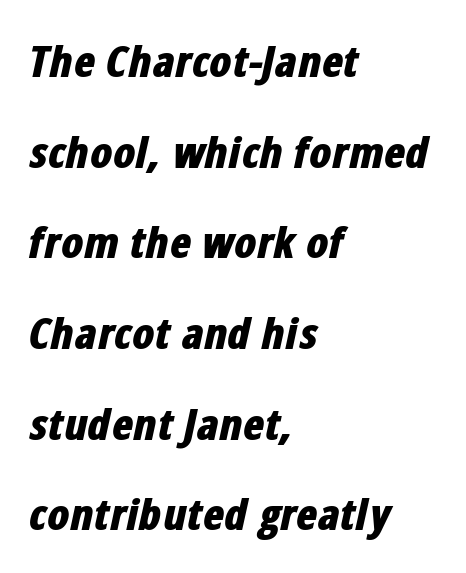
These lines keep a tight, regular rhythm from letter to letter. I'd describe the lettering as bold — thick and assertive. Rendered with sloped, italic letterforms. A typesetter would call this leading open, well beyond the default. Notice how the passage keeps a crisp vertical edge on the left only. Each letter keeps its own natural width here, so spacing adapts to shape.
